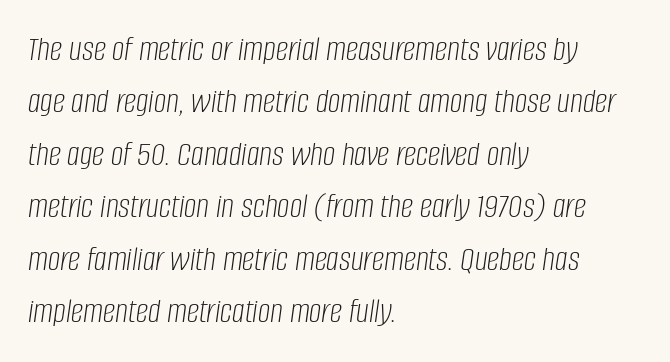
The image shows 35 px light, condensed type, italic (leaning right); set left-aligned, normal line spacing (1.5x), normal letter spacing, not underlined; low stroke contrast and a large x-height.
